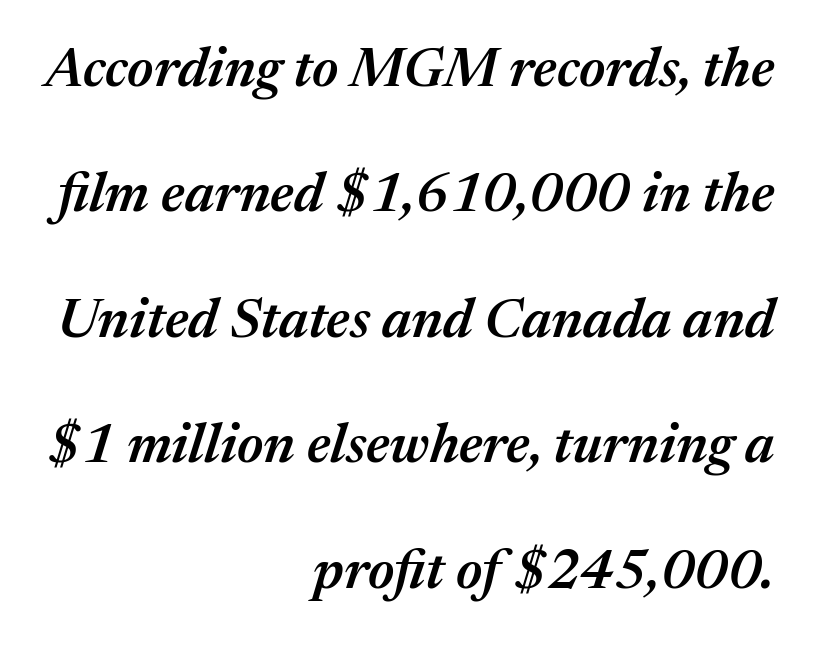
The face used here is a semibold: visibly heavier than regular, lighter than bold. A great deal of white space separates one row of letters from the next. You could not count columns in this text — the font is proportionally spaced. Tracking value appears to be zero — textbook default spacing.
